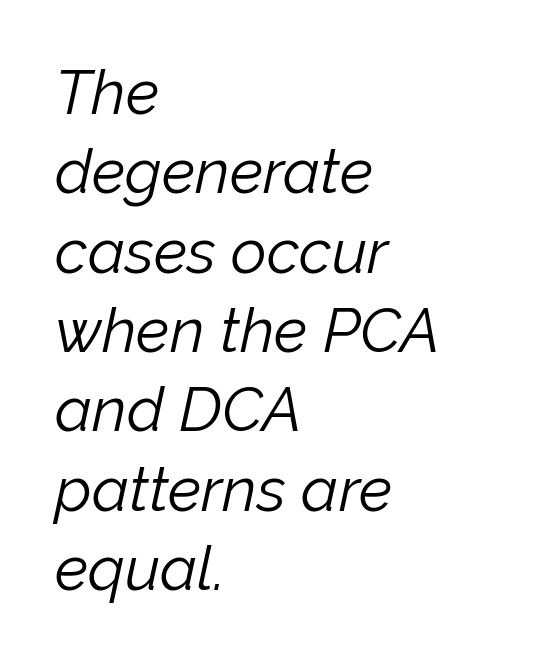
The passage shown stacks its lines at a standard gap. There's an unmistakable incline to the writing here. Each letter keeps its own natural width here, so spacing adapts to shape. The string is rendered with underlining switched off. Is this a heavy cut? Hardly; it is regular or lighter.
